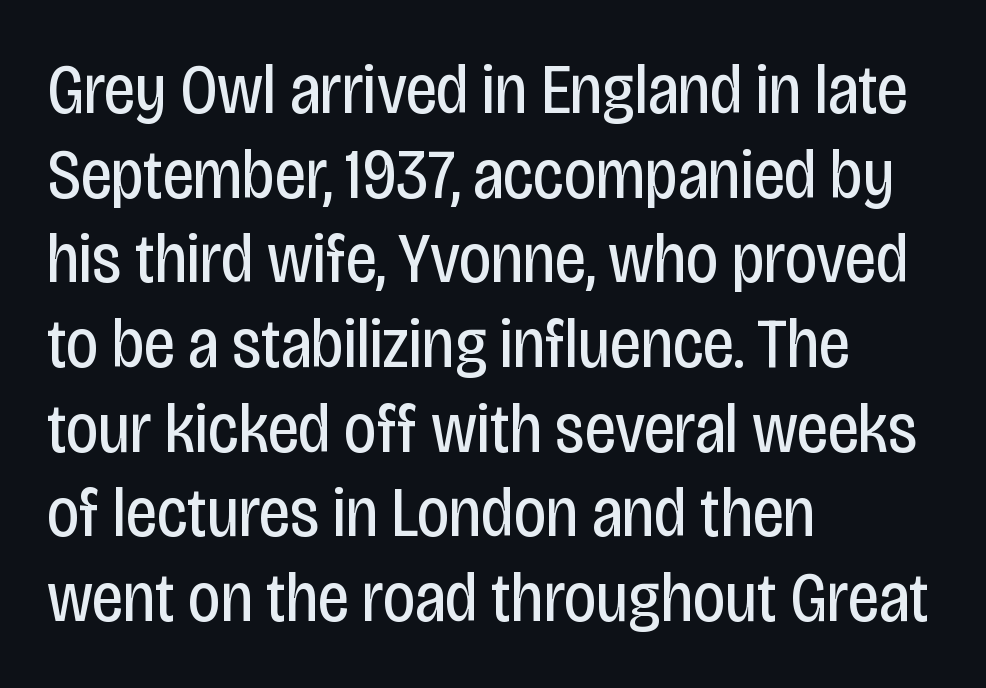
{"serif": "no", "italic": "no", "bold": "no", "weight": "regular", "width": "condensed", "stroke_contrast": "low", "x_height": "large", "monospaced": "no", "underline": "no", "align": "left", "line_spacing_ratio": 1.21, "letter_spacing": "normal", "letter_spacing_em": 0.0, "glyph_px": 70}
